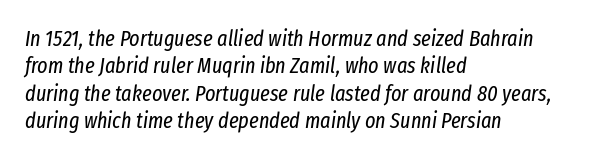
The image shows 22 px text type, italic (leaning right); set left-aligned, normal line spacing (1.25x), normal letter spacing, not underlined.
